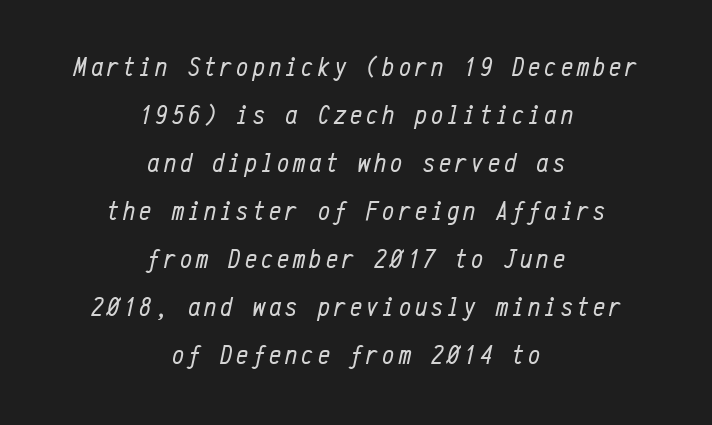
Short and long lines alike share a common midpoint. This is oblique type, the kind used for emphasis or titles. Stroke thickness stays within the range of a standard reading face or lighter. This rendering features lettering with no underline.
